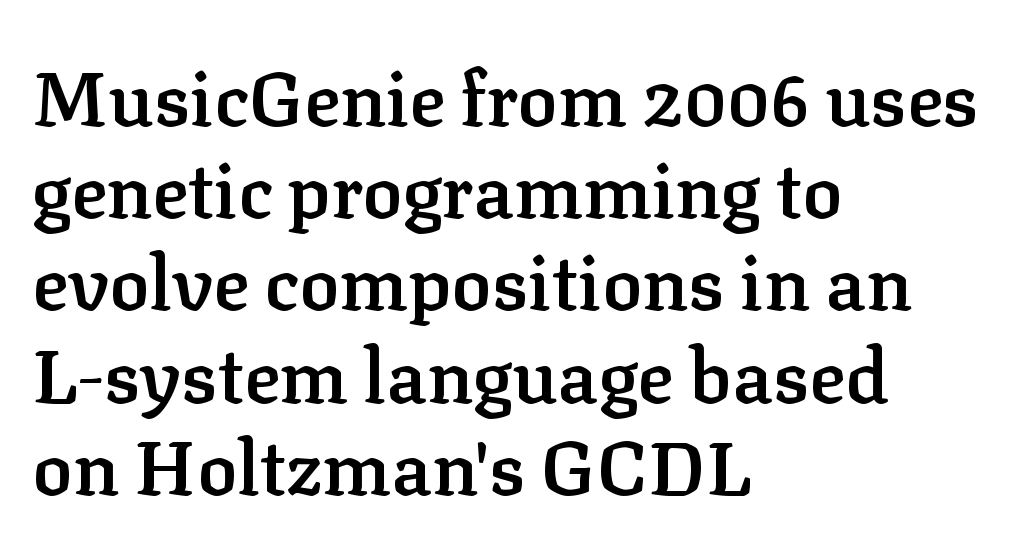
Q: Is the text bold? A: Semi-bold.
Q: Is the text italic (slanted)? A: No, it is upright.
Q: Is the typeface a serif or a sans-serif typeface? A: Serif.
Q: Is the text underlined? A: No.
Q: How is the paragraph aligned? A: Left-aligned.
Q: Is the spacing between letters normal or unusually wide? A: Normal.
Q: Width (condensed, normal, or wide)? A: Normal.
Q: Stroke contrast? A: Low.
Q: x-height? A: Medium.
Q: Monospaced? A: No.
